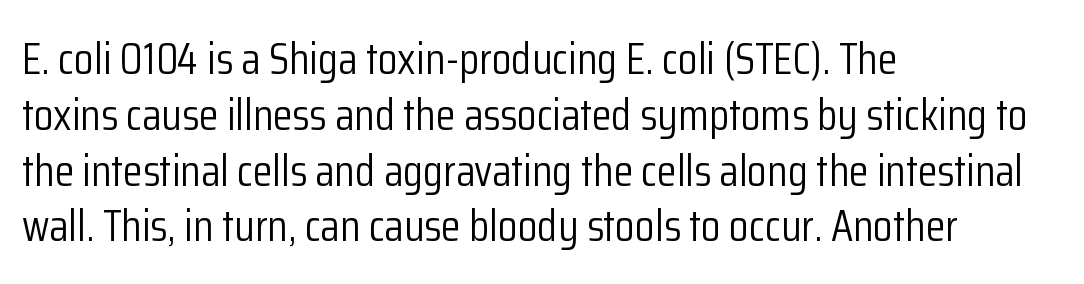
The paragraph shown leans on its left margin. No feet cap the strokes, marking this as sans-serif type. Beneath every word, the page is bare. Observe the ordinary spacing: letters are neighbours, not strangers. This is roman type, the default non-slanted kind.
